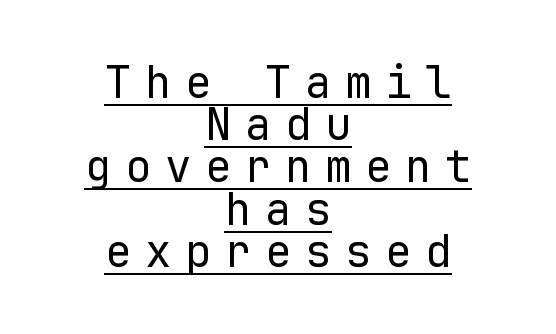
The image shows 44 px regular-weight sans-serif type, upright, monospaced; set centered, tight line spacing (0.96x), unusually wide letter spacing (+0.31 em), underlined; low stroke contrast and a medium x-height.
